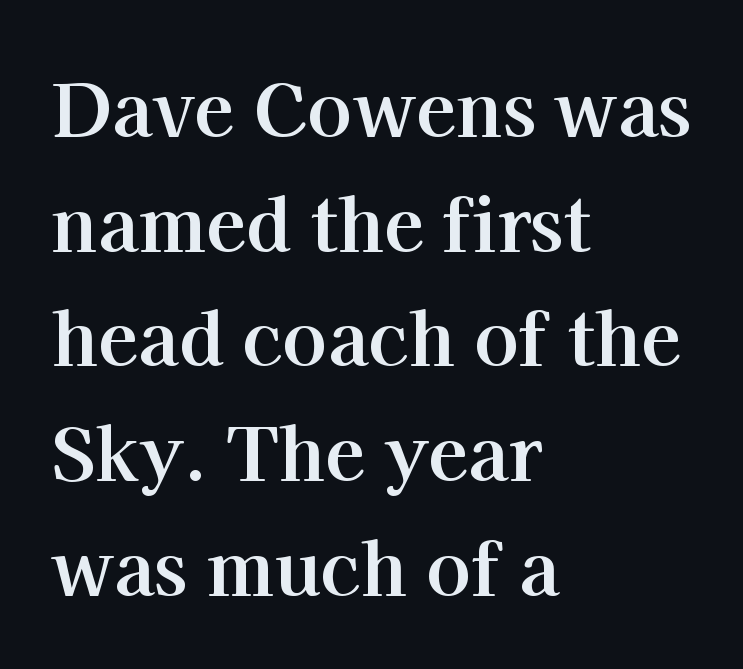
Q: Is the text bold? A: Yes.
Q: Is the text italic (slanted)? A: No, it is upright.
Q: Is the typeface a serif or a sans-serif typeface? A: Serif.
Q: Is the text underlined? A: No.
Q: How is the paragraph aligned? A: Left-aligned.
Q: Is the spacing between letters normal or unusually wide? A: Normal.
Q: Is the spacing between lines tight, normal or loose? A: Normal.
Q: Width (condensed, normal, or wide)? A: Normal.
Q: Stroke contrast? A: High.
Q: x-height? A: Medium.
Q: Monospaced? A: No.
